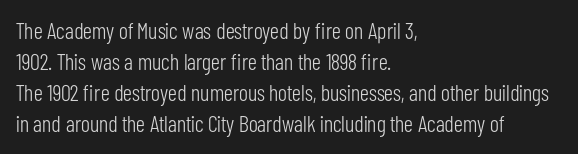
{"italic": "no", "bold": "no", "underline": "no", "align": "left", "line_spacing": "normal", "line_spacing_ratio": 1.35, "letter_spacing": "normal", "letter_spacing_em": 0.0, "glyph_px": 23}
